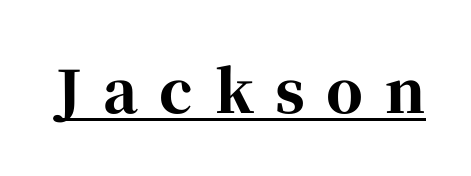
Q: Is the text bold? A: Yes.
Q: Is the text italic (slanted)? A: No, it is upright.
Q: Is the typeface a serif or a sans-serif typeface? A: Serif.
Q: Is the text underlined? A: Yes.
Q: Is the spacing between letters normal or unusually wide? A: Unusually wide.
Q: Width (condensed, normal, or wide)? A: Normal.
Q: Stroke contrast? A: High.
Q: x-height? A: Medium.
Q: Monospaced? A: No.
